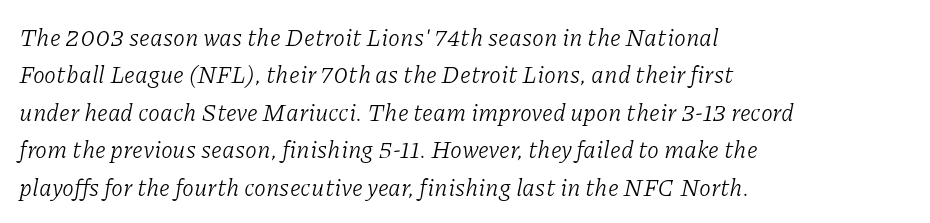
{"italic": "yes", "lean": "right", "slant_degrees": 11, "bold": "no", "underline": "no", "align": "left", "line_spacing": "normal", "line_spacing_ratio": 1.56, "letter_spacing": "normal", "letter_spacing_em": 0.0, "glyph_px": 24}
